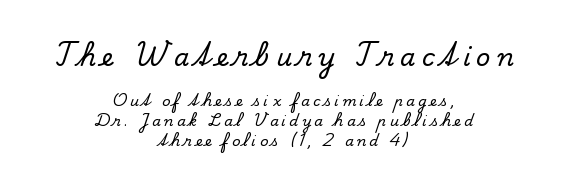
{"underline": "no", "align": "center", "line_spacing": "normal", "line_spacing_ratio": 1.43, "letter_spacing": "wide", "letter_spacing_em": 0.24, "larger_block": "first", "size_ratio": 1.79, "glyph_px": 25}
